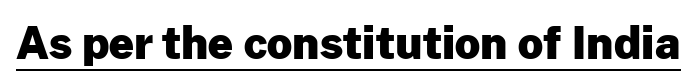
The image shows 44 px heavy sans-serif type, upright; set normal letter spacing, underlined; low stroke contrast and a medium x-height.
